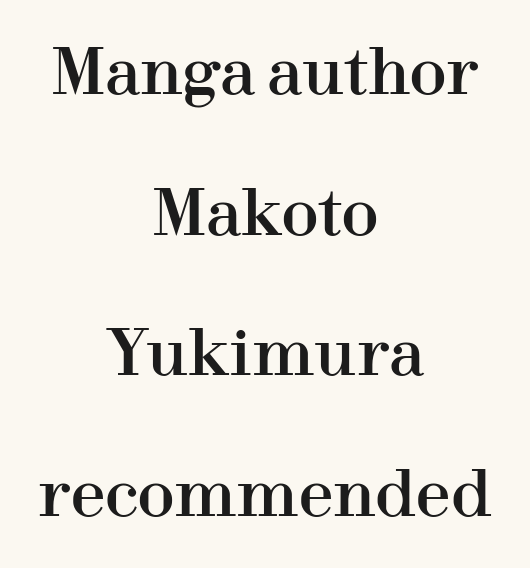
{"serif": "yes", "italic": "no", "width": "normal", "stroke_contrast": "high", "x_height": "medium", "monospaced": "no", "underline": "no", "align": "center", "line_spacing": "loose", "line_spacing_ratio": 2.27, "letter_spacing": "normal", "letter_spacing_em": 0.0, "glyph_px": 62}
